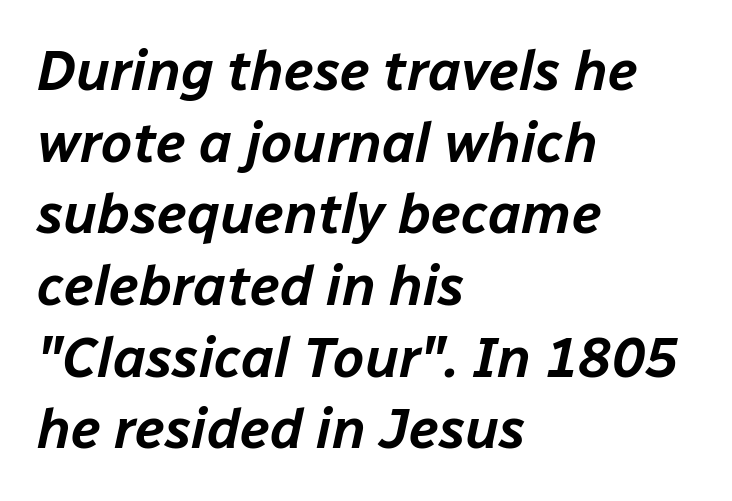
Q: Is the text italic (slanted)? A: Yes, it leans right by about 12 degrees.
Q: Is the text underlined? A: No.
Q: How is the paragraph aligned? A: Left-aligned.
Q: Is the spacing between letters normal or unusually wide? A: Normal.
Q: Is the spacing between lines tight, normal or loose? A: Normal.
Q: Width (condensed, normal, or wide)? A: Normal.
Q: Stroke contrast? A: Low.
Q: x-height? A: Medium.
Q: Monospaced? A: No.
